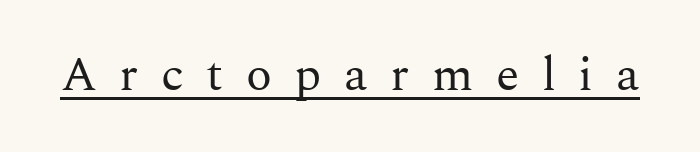
Q: Is the text bold? A: No.
Q: Is the text italic (slanted)? A: No, it is upright.
Q: Is the typeface a serif or a sans-serif typeface? A: Serif.
Q: Is the text underlined? A: Yes.
Q: Is the spacing between letters normal or unusually wide? A: Unusually wide.
Q: Width (condensed, normal, or wide)? A: Normal.
Q: Stroke contrast? A: Medium.
Q: x-height? A: Medium.
Q: Monospaced? A: No.
